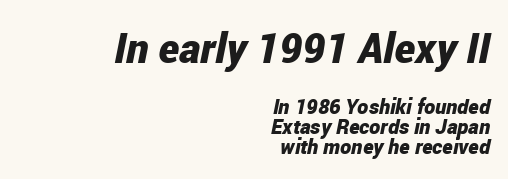
The image shows 42 px bold, condensed type, italic (leaning right); set right-aligned, tight line spacing (0.96x), normal letter spacing, not underlined; the first (top) block is 2.0x larger; low stroke contrast and a medium x-height.
